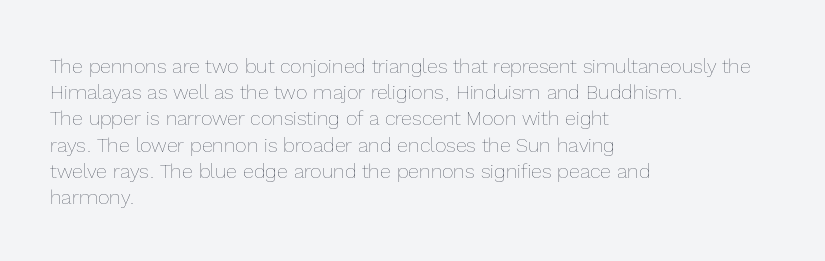
No chunkiness to these letters — they're not bold. Alignment: flush left. Do the letters lean? They stand straight. Horizontal bands of white between lines are of average thickness. Has an underline been added? It has not. Is the letter spacing exaggerated? No — it looks like the ordinary default.
